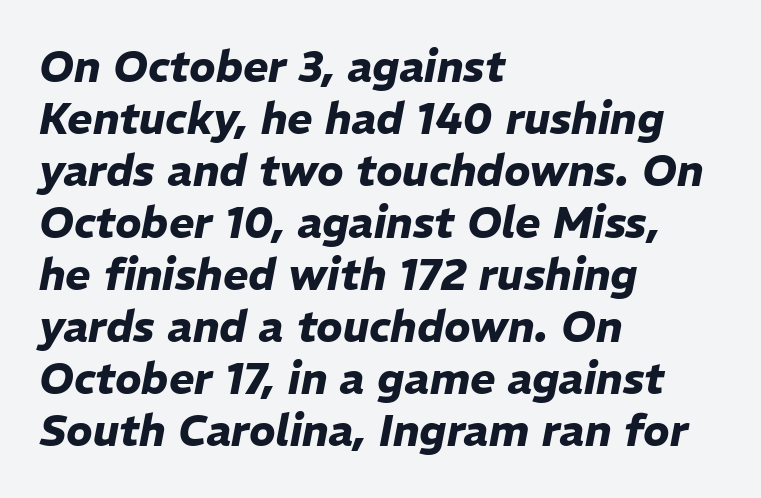
{"italic": "yes", "lean": "right", "slant_degrees": 11, "bold": "yes", "weight": "heavy", "width": "normal", "stroke_contrast": "low", "x_height": "medium", "monospaced": "no", "underline": "no", "align": "left", "line_spacing_ratio": 1.21, "letter_spacing": "normal", "letter_spacing_em": 0.0, "glyph_px": 43}
